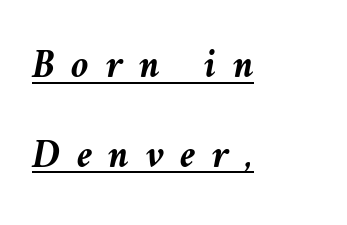
Looks like regular typesetting: each glyph gets only the width it needs. Each new line begins a long way beneath the previous one. Letter spacing: wide. Italic? Definitely — the glyphs are oblique.
